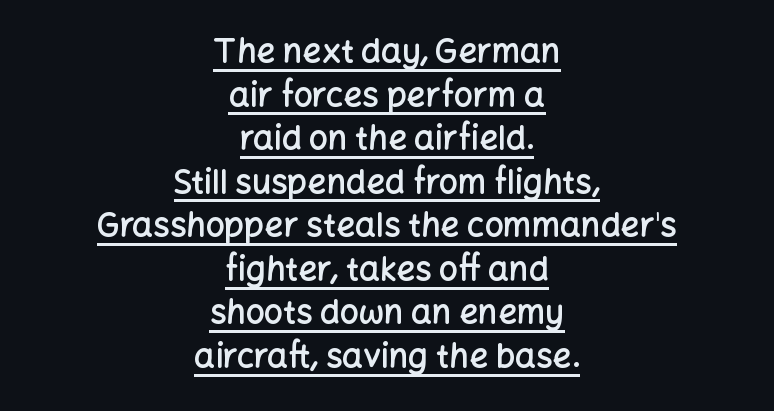
The image shows 33 px semibold sans-serif type, upright; set centered, normal line spacing (1.32x), normal letter spacing, underlined; low stroke contrast and a medium x-height.
